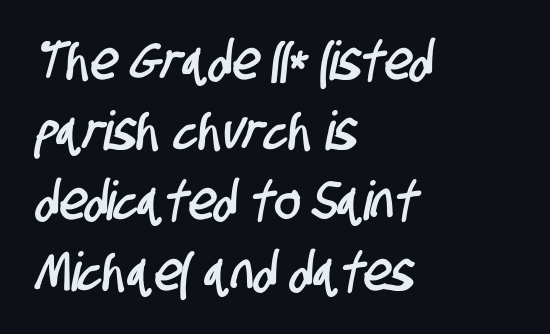
The image shows 54 px condensed sans-serif type; set left-aligned, normal line spacing (1.3x), normal letter spacing, not underlined; low stroke contrast and a large x-height.
